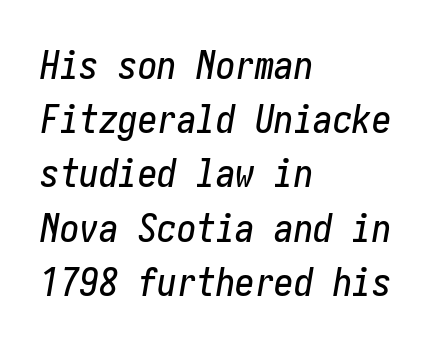
Q: Is the text italic (slanted)? A: Yes, it leans right by about 10 degrees.
Q: Is the text underlined? A: No.
Q: How is the paragraph aligned? A: Left-aligned.
Q: Is the spacing between letters normal or unusually wide? A: Normal.
Q: Is the spacing between lines tight, normal or loose? A: Normal.
Q: Width (condensed, normal, or wide)? A: Condensed.
Q: Stroke contrast? A: Low.
Q: x-height? A: Medium.
